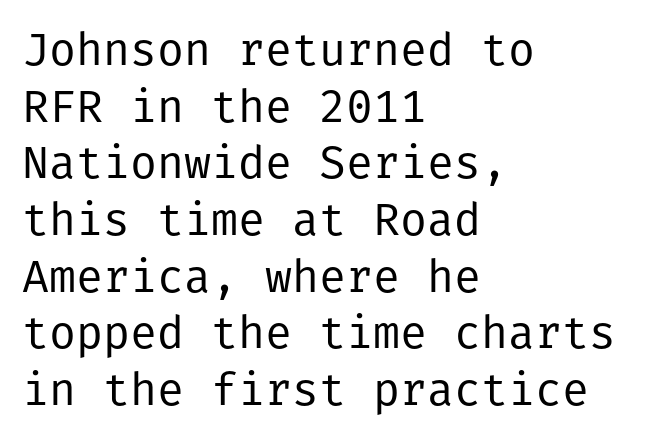
Q: Is the text bold? A: No.
Q: Is the text italic (slanted)? A: No, it is upright.
Q: Is the typeface a serif or a sans-serif typeface? A: Sans-serif.
Q: Is the text underlined? A: No.
Q: How is the paragraph aligned? A: Left-aligned.
Q: Is the spacing between letters normal or unusually wide? A: Normal.
Q: Is the spacing between lines tight, normal or loose? A: Normal.
Q: Width (condensed, normal, or wide)? A: Normal.
Q: Stroke contrast? A: Low.
Q: x-height? A: Medium.
